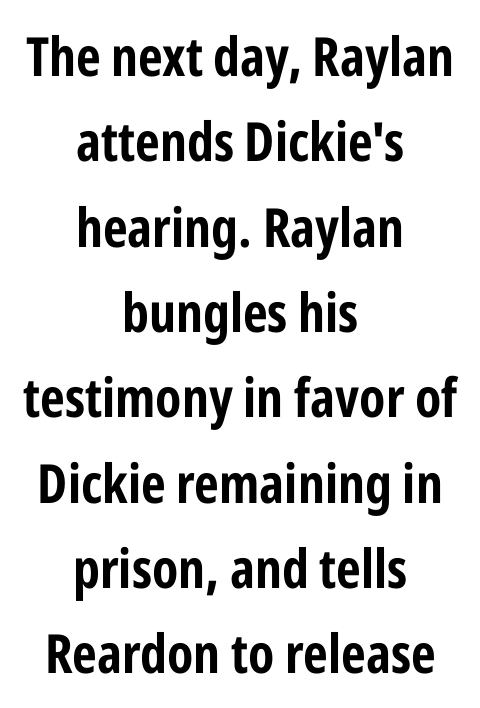
Q: Is the text bold? A: Yes.
Q: Is the text italic (slanted)? A: No, it is upright.
Q: Is the typeface a serif or a sans-serif typeface? A: Sans-serif.
Q: Is the text underlined? A: No.
Q: How is the paragraph aligned? A: Centered.
Q: Is the spacing between letters normal or unusually wide? A: Normal.
Q: Is the spacing between lines tight, normal or loose? A: Normal.
Q: Width (condensed, normal, or wide)? A: Condensed.
Q: Stroke contrast? A: Low.
Q: x-height? A: Medium.
Q: Monospaced? A: No.
